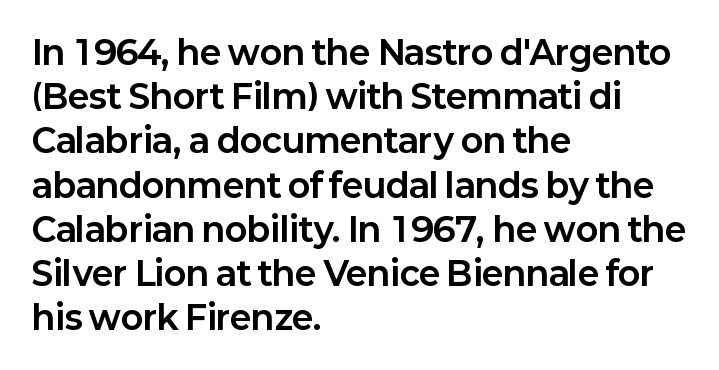
A dark, heavy texture on the line: the type is bold. Do the characters align in a grid? No, the font is proportional. Characters follow at the spacing the type designer built in. The type sits square on the baseline with zero lean. Clear beneath every line of the passage. The rendering anchors every line to the left-hand side.
